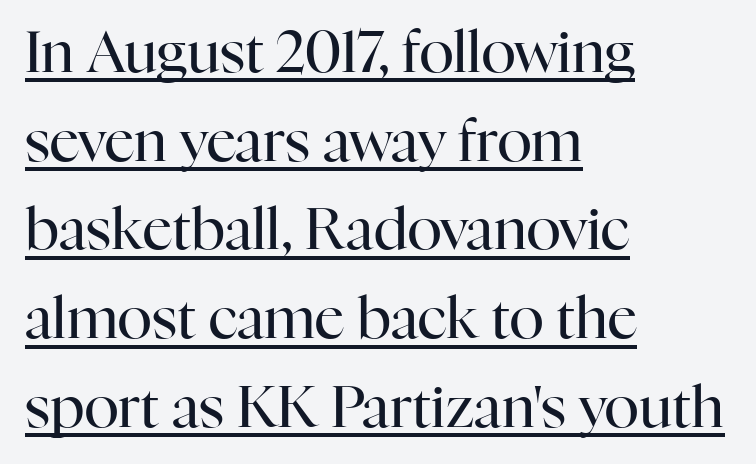
{"serif": "yes", "italic": "no", "bold": "no", "weight": "regular", "width": "normal", "stroke_contrast": "high", "x_height": "medium", "monospaced": "no", "underline": "yes", "align": "left", "line_spacing": "normal", "line_spacing_ratio": 1.53, "letter_spacing": "normal", "letter_spacing_em": 0.0, "glyph_px": 58}
